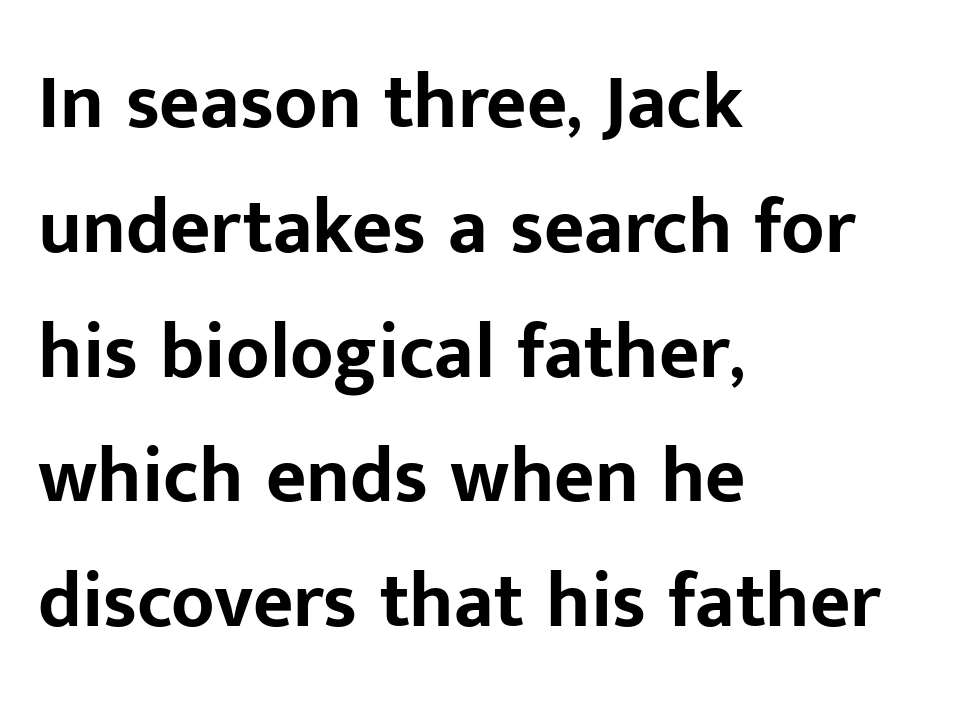
Q: Is the text bold? A: Yes.
Q: Is the text italic (slanted)? A: No, it is upright.
Q: Is the typeface a serif or a sans-serif typeface? A: Sans-serif.
Q: Is the text underlined? A: No.
Q: How is the paragraph aligned? A: Left-aligned.
Q: Is the spacing between letters normal or unusually wide? A: Normal.
Q: Is the spacing between lines tight, normal or loose? A: Normal.
Q: Width (condensed, normal, or wide)? A: Normal.
Q: Stroke contrast? A: Low.
Q: x-height? A: Medium.
Q: Monospaced? A: No.
